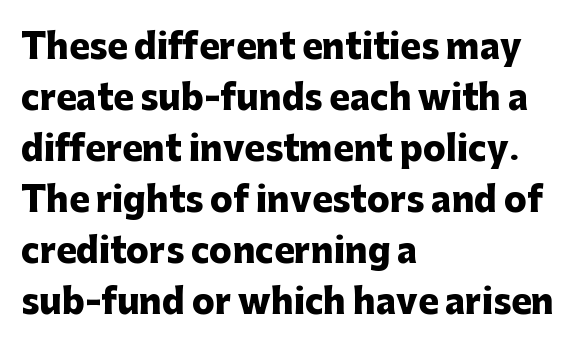
Q: Is the text bold? A: Yes.
Q: Is the text italic (slanted)? A: No, it is upright.
Q: Is the typeface a serif or a sans-serif typeface? A: Sans-serif.
Q: Is the text underlined? A: No.
Q: How is the paragraph aligned? A: Left-aligned.
Q: Is the spacing between letters normal or unusually wide? A: Normal.
Q: Is the spacing between lines tight, normal or loose? A: Normal.
Q: Width (condensed, normal, or wide)? A: Normal.
Q: Stroke contrast? A: Low.
Q: x-height? A: Medium.
Q: Monospaced? A: No.
